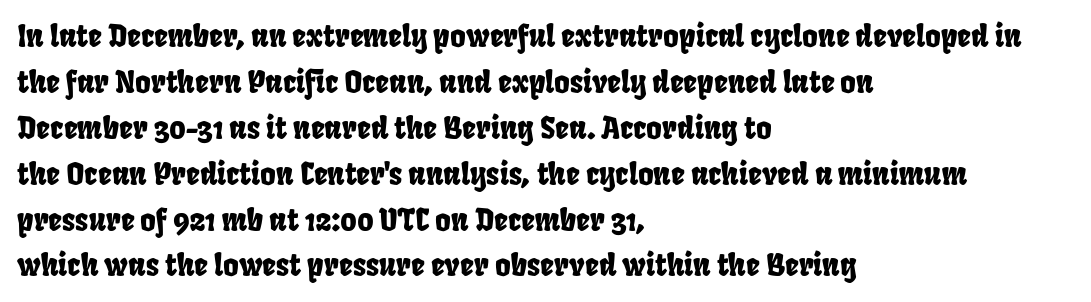
The image shows 30 px condensed sans-serif type; set left-aligned, normal line spacing (1.53x), normal letter spacing, not underlined; low stroke contrast and a large x-height.
